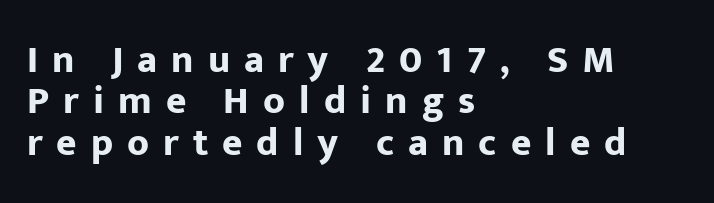
The image shows 39 px bold sans-serif type, upright; set left-aligned, tight line spacing (1.06x), unusually wide letter spacing (+0.36 em), not underlined; low stroke contrast and a medium x-height.
